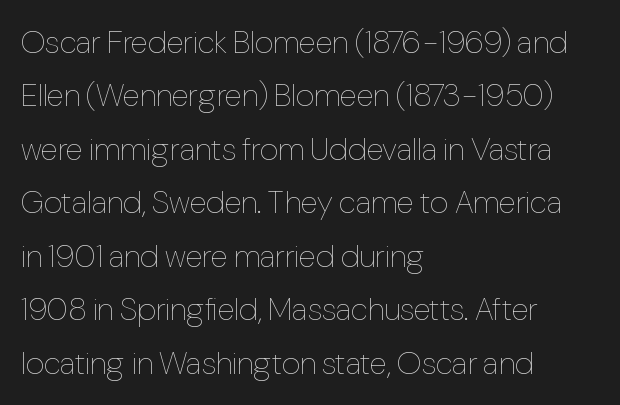
{"italic": "no", "bold": "no", "weight": "thin", "width": "condensed", "stroke_contrast": "low", "x_height": "medium", "monospaced": "no", "underline": "no", "align": "left", "line_spacing": "normal", "line_spacing_ratio": 1.67, "letter_spacing": "normal", "letter_spacing_em": 0.0, "glyph_px": 32}
